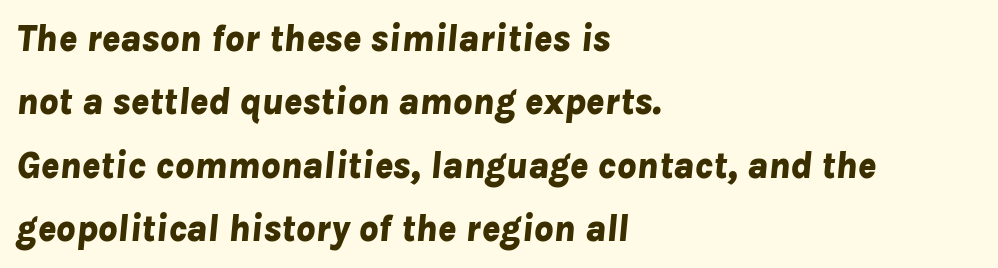
The image shows 38 px bold type, italic (leaning right); set left-aligned, normal line spacing (1.67x), normal letter spacing, not underlined; low stroke contrast and a medium x-height.
